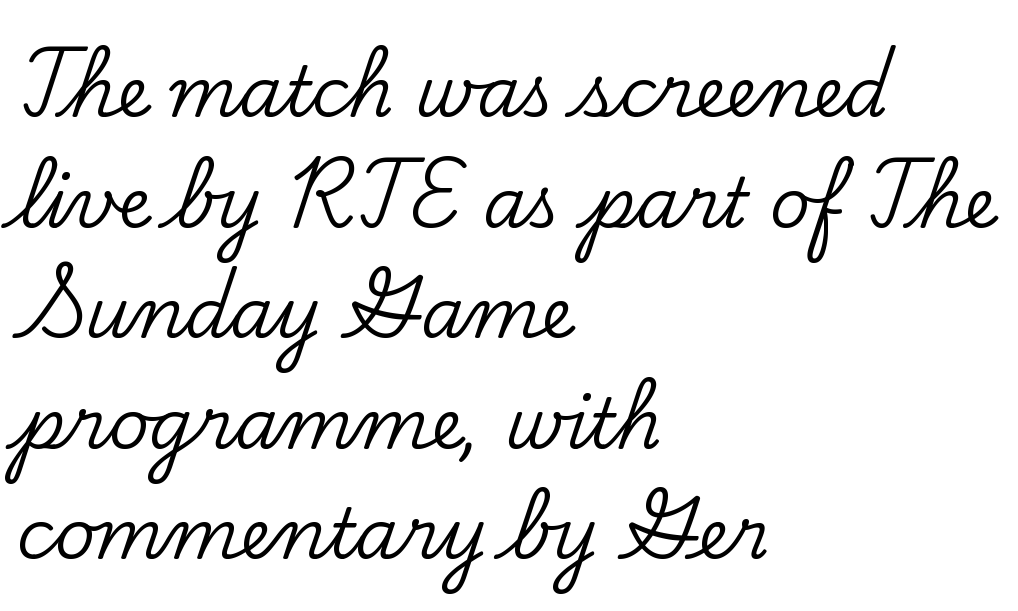
Q: Is the text italic (slanted)? A: Yes.
Q: Is the typeface a serif or a sans-serif typeface? A: Serif.
Q: Is the text underlined? A: No.
Q: How is the paragraph aligned? A: Left-aligned.
Q: Is the spacing between letters normal or unusually wide? A: Normal.
Q: Is the spacing between lines tight, normal or loose? A: Normal.
Q: Width (condensed, normal, or wide)? A: Normal.
Q: Stroke contrast? A: Low.
Q: x-height? A: Small.
Q: Monospaced? A: No.
